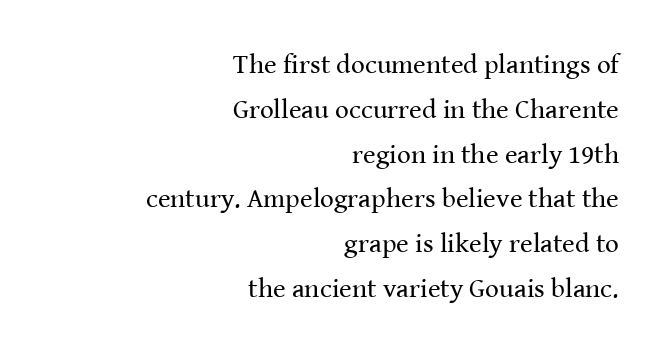
Notice how the stems are strictly vertical — no italics here. No chunkiness to these letters — they're not bold. The glyphs are unaccompanied by any horizontal stroke below them. The designer left line spacing at the default. Caption: standard tracking, unaltered. Alignment: flush right.
